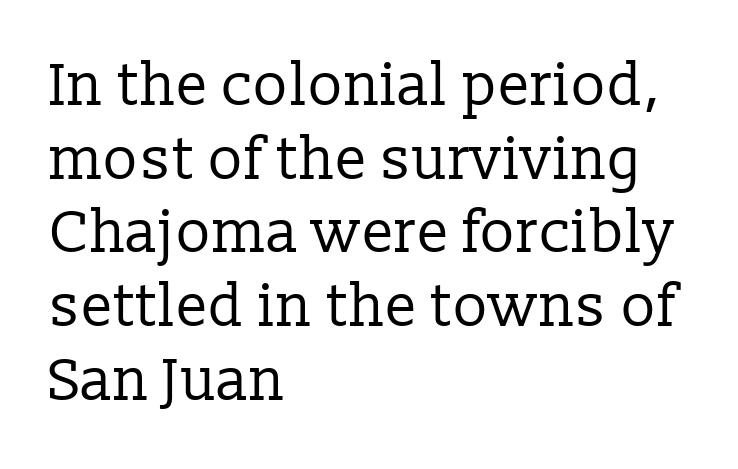
The baseline area is clear. This rendering uses left alignment, leaving the right contour irregular. These lines sit exactly where default settings would place them. Note the varied advance widths — an 'i' is clearly narrower than an 'm'. Heaviness? Minimal to ordinary, like unemphasized prose. Notice how the stems are strictly vertical — no italics here.
